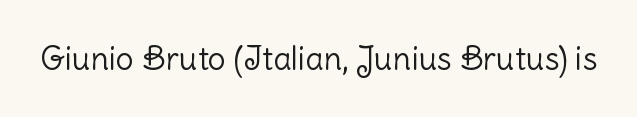
The face used here is a sans, in the tradition of grotesques and geometrics. These lines are rendered in a variable-pitch font. This rendering features lettering with no underline. Standard letterfit; no display-style spreading of the glyphs. The passage shown is not bold in any degree.
